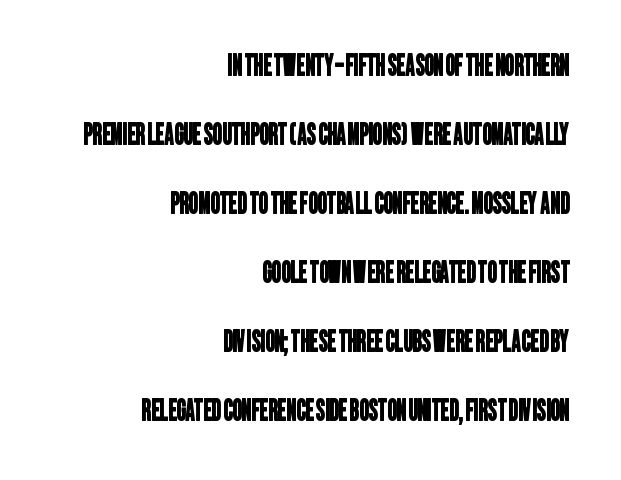
Q: Is the typeface a serif or a sans-serif typeface? A: Sans-serif.
Q: Is the text underlined? A: No.
Q: How is the paragraph aligned? A: Right-aligned.
Q: Is the spacing between letters normal or unusually wide? A: Normal.
Q: Is the spacing between lines tight, normal or loose? A: Loose.
Q: Width (condensed, normal, or wide)? A: Condensed.
Q: Stroke contrast? A: Low.
Q: x-height? A: Large.
Q: Monospaced? A: No.
